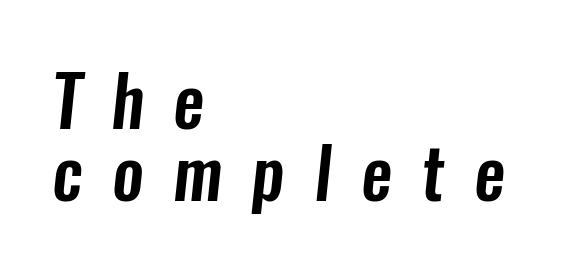
This is sans-serif lettering, the kind often seen on screens and signage. This sample has the flowing, uneven cadence of proportional lettering. Does extra space separate the letters? Yes, quite a lot of it. What's the leading like? Squeezed, with rows nearly overlapping. Line starts are locked; line ends wander.
